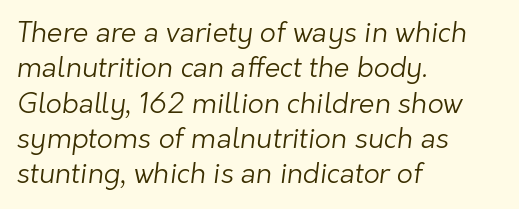
{"serif": "no", "bold": "no", "weight": "light", "width": "normal", "stroke_contrast": "low", "x_height": "medium", "monospaced": "no", "underline": "no", "align": "left", "line_spacing": "normal", "line_spacing_ratio": 1.26, "letter_spacing": "normal", "letter_spacing_em": 0.0, "glyph_px": 28}
